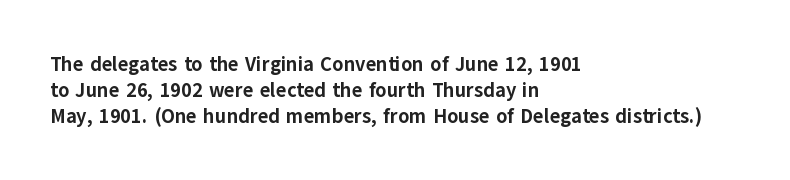
The lettering holds an erect, upright posture throughout. The text block is weighted toward the left margin, trailing off unevenly rightward. The strokes are fattened all the way to bold. Bare-footed words on every line.
